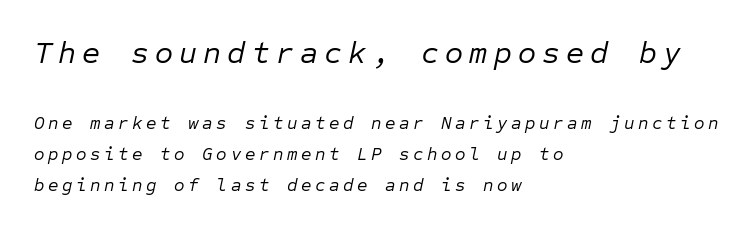
The image shows 31 px regular-weight type, italic (leaning right), monospaced; set left-aligned, line spacing 1.72x, unusually wide letter spacing (+0.2 em), not underlined; the first (top) block is 1.72x larger; low stroke contrast and a medium x-height.
